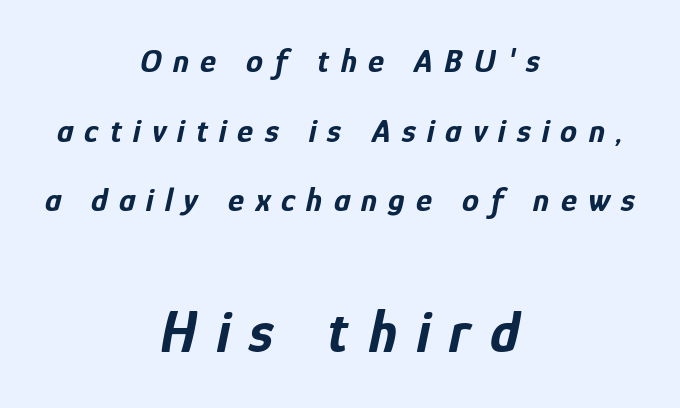
The image shows 60 px bold, condensed type, italic (leaning right); set centered, loose line spacing (2.05x), unusually wide letter spacing (+0.33 em), not underlined; the second (bottom) block is 1.76x larger; low stroke contrast and a medium x-height.
